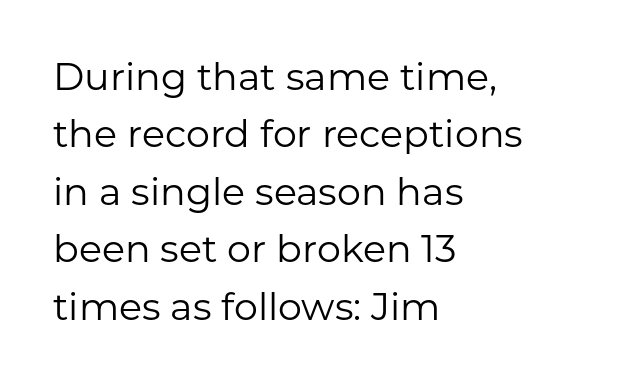
Q: Is the text bold? A: No.
Q: Is the text italic (slanted)? A: No, it is upright.
Q: Is the typeface a serif or a sans-serif typeface? A: Sans-serif.
Q: Is the text underlined? A: No.
Q: How is the paragraph aligned? A: Left-aligned.
Q: Is the spacing between letters normal or unusually wide? A: Normal.
Q: Is the spacing between lines tight, normal or loose? A: Normal.
Q: Width (condensed, normal, or wide)? A: Normal.
Q: Stroke contrast? A: Low.
Q: x-height? A: Medium.
Q: Monospaced? A: No.
